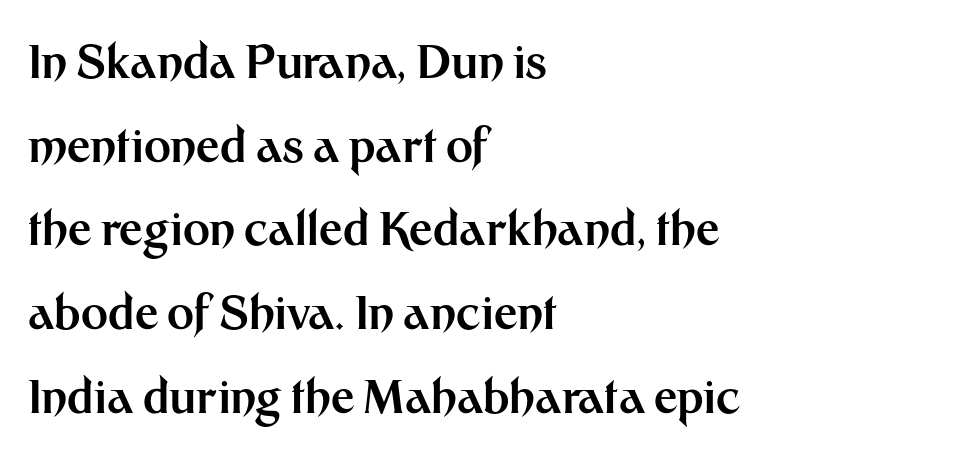
{"serif": "no", "italic": "no", "bold": "yes", "weight": "bold", "width": "normal", "stroke_contrast": "medium", "x_height": "medium", "monospaced": "no", "underline": "no", "align": "left", "line_spacing_ratio": 1.82, "letter_spacing": "normal", "letter_spacing_em": 0.0, "glyph_px": 46}
